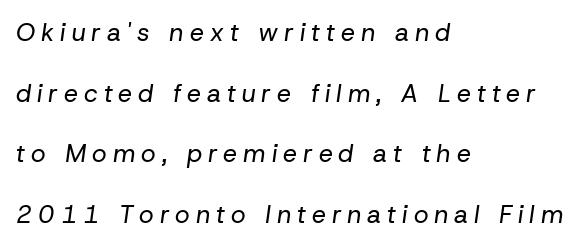
Q: Is the text bold? A: No.
Q: Is the text italic (slanted)? A: Yes, it leans right by about 8 degrees.
Q: Is the text underlined? A: No.
Q: How is the paragraph aligned? A: Left-aligned.
Q: Is the spacing between letters normal or unusually wide? A: Unusually wide.
Q: Is the spacing between lines tight, normal or loose? A: Loose.
